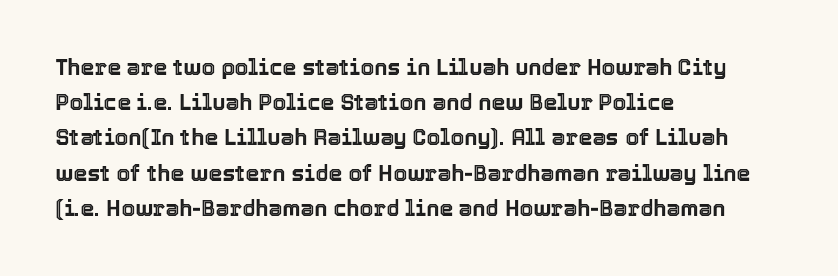
The image shows 22 px text type, upright; set left-aligned, normal line spacing (1.6x), normal letter spacing, not underlined.
